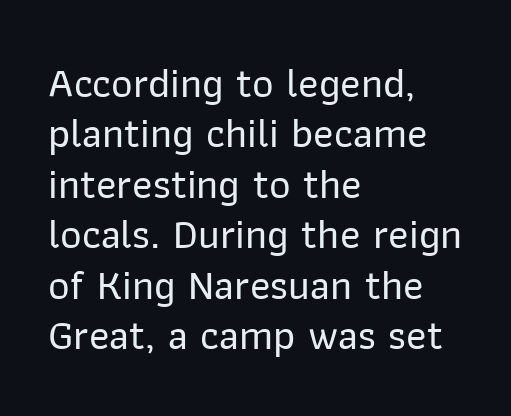
{"serif": "no", "italic": "no", "width": "normal", "stroke_contrast": "low", "x_height": "medium", "monospaced": "no", "underline": "no", "align": "left", "line_spacing_ratio": 1.2, "letter_spacing": "normal", "letter_spacing_em": 0.0, "glyph_px": 42}
